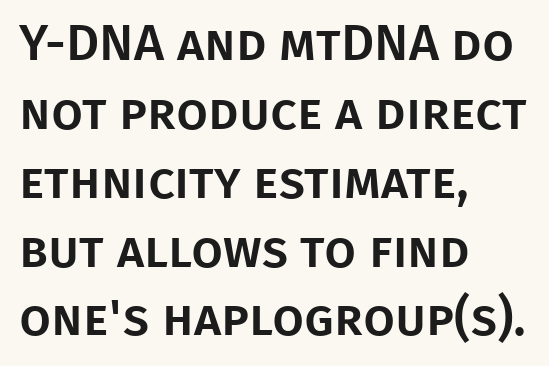
Proportional: the letters do not fall into vertical columns. No italicization has been applied; the sample stays upright. Tracking here is standard; glyphs follow each other at the usual distance. What kind of face is this? One without serifs — a sans. Leftover space on each line is placed entirely after the last word.
